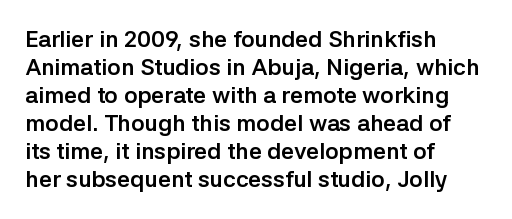
Look at the stroke-to-counter ratio: heavy, a bold. Ordinary non-slanted type is in use. The baseline area is clear. The setting favours the left margin, as ordinary paragraphs usually do. Look at the tracking — it's just the regular setting, nothing added.
